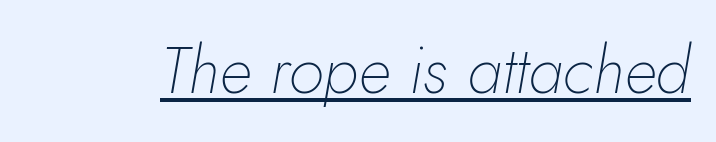
Q: Is the text bold? A: No.
Q: Is the text italic (slanted)? A: Yes, it leans right by about 10 degrees.
Q: Is the text underlined? A: Yes.
Q: Is the spacing between letters normal or unusually wide? A: Normal.
Q: Width (condensed, normal, or wide)? A: Normal.
Q: Stroke contrast? A: Low.
Q: x-height? A: Small.
Q: Monospaced? A: No.
